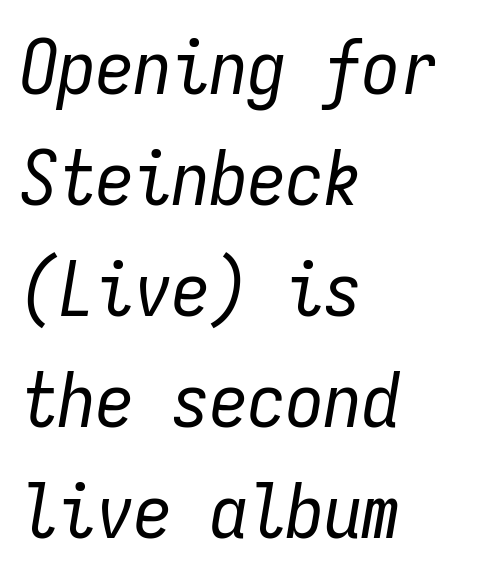
Unbolded letterforms with no extra heft. Horizontal alignment here is leftward, the default for most running prose. Default kerning and tracking; the words read as compact shapes. The passage shown is not underscored anywhere. Summary of vertical rhythm: regular, with standard interline spacing. Observe the lean: these are italic letterforms.
